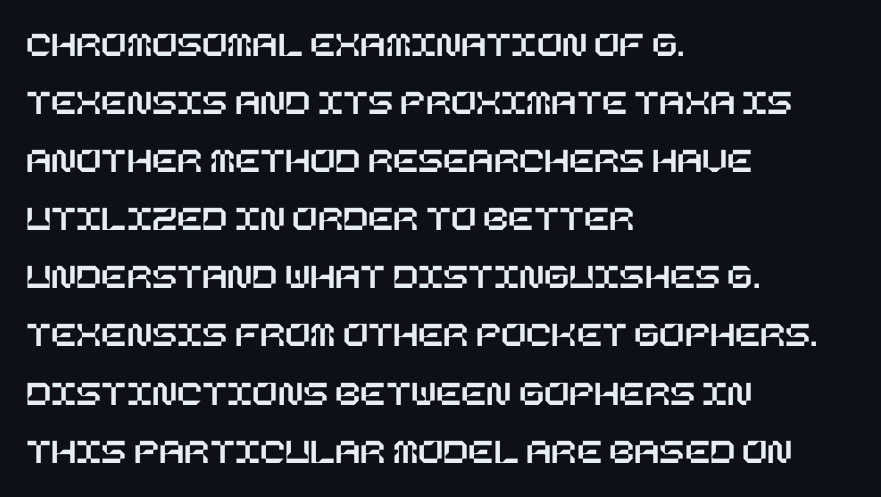
The image shows 37 px text type, upright; set left-aligned, normal line spacing (1.57x), normal letter spacing, not underlined; low stroke contrast and a large x-height.
